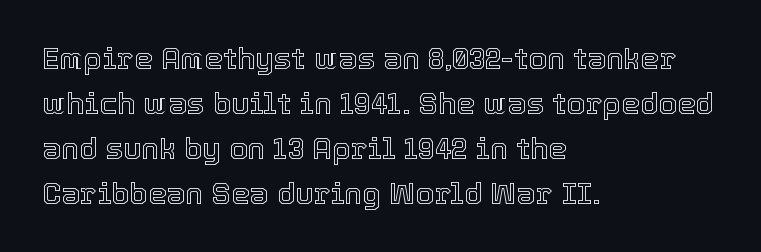
Q: Is the text italic (slanted)? A: No, it is upright.
Q: Is the text underlined? A: No.
Q: How is the paragraph aligned? A: Left-aligned.
Q: Is the spacing between letters normal or unusually wide? A: Normal.
Q: Is the spacing between lines tight, normal or loose? A: Normal.
Q: Width (condensed, normal, or wide)? A: Normal.
Q: x-height? A: Medium.
Q: Monospaced? A: No.
